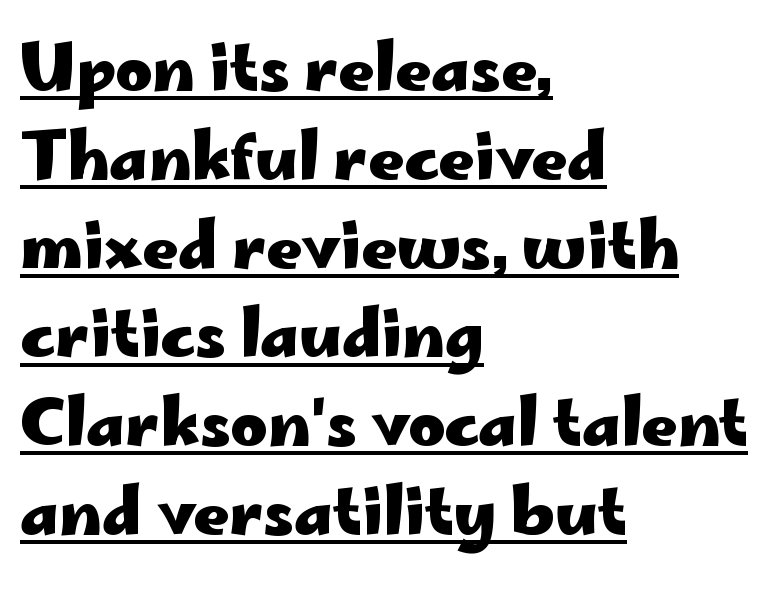
The rag falls on the right side of this text block. The letters advance in unequal steps, a hallmark of proportional type. I'd call this a sans setting — the letters go barefoot. The rendered words wear a rule along their underside. The rows are spaced the way most documents space them.
